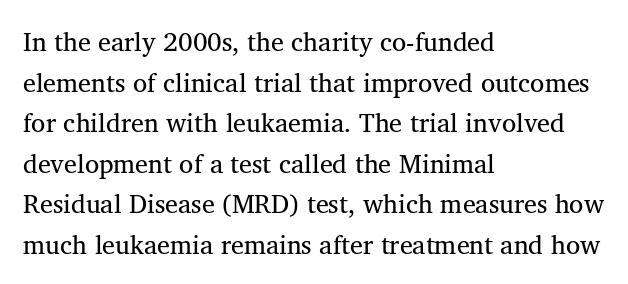
The image shows 26 px text type; set left-aligned, normal line spacing (1.56x), normal letter spacing, not underlined.
